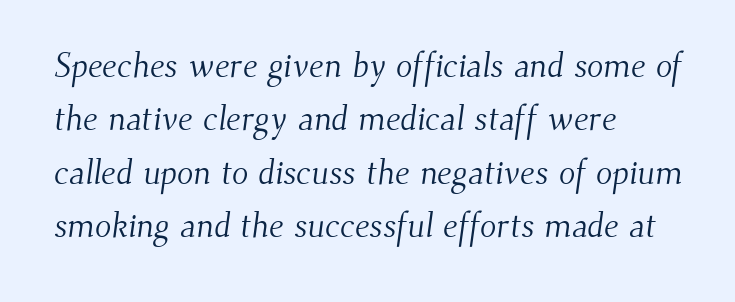
The image shows 34 px light serif type; set left-aligned, normal line spacing (1.57x), normal letter spacing, not underlined; medium stroke contrast and a small x-height.
